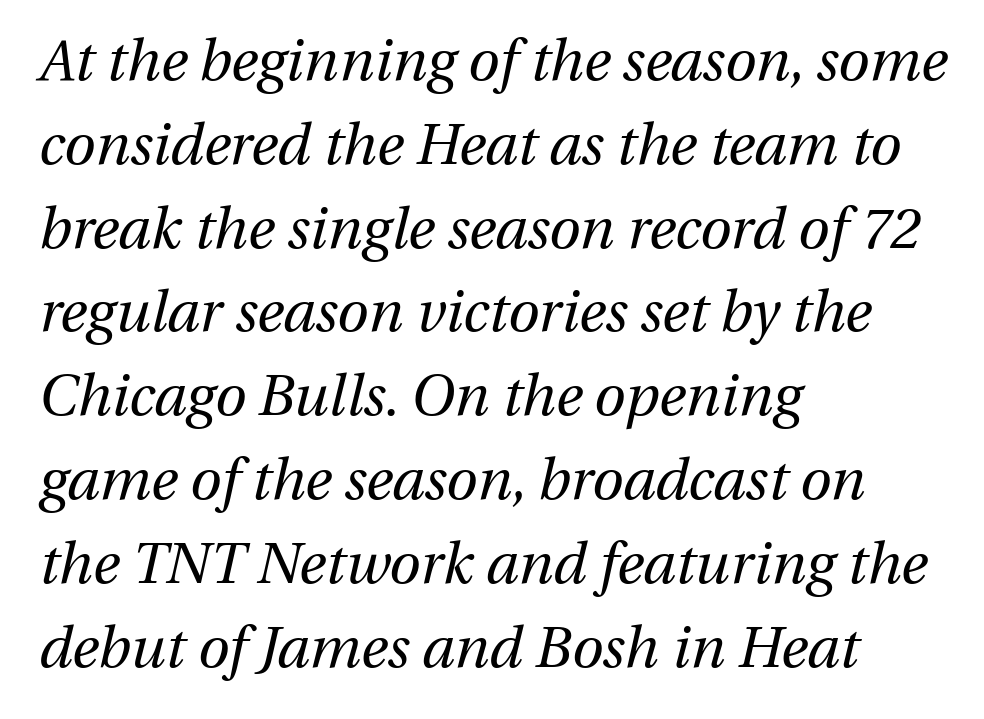
The image shows 57 px regular-weight type, italic (leaning right); set left-aligned, normal line spacing (1.47x), normal letter spacing, not underlined; medium stroke contrast and a medium x-height.
